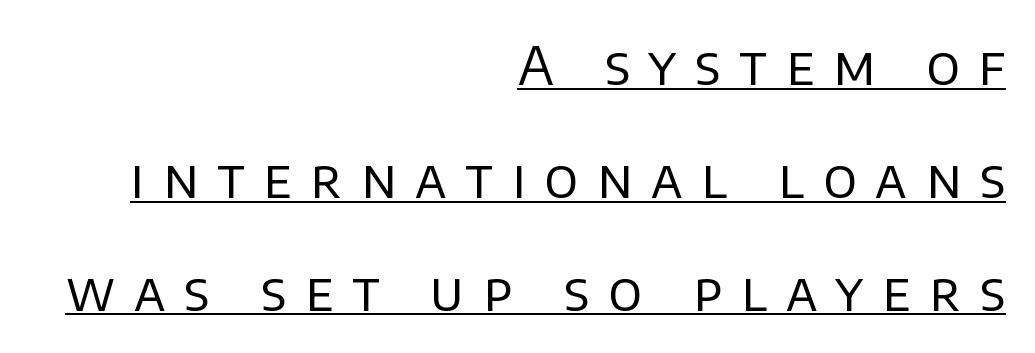
The image shows 53 px regular-weight sans-serif type, upright; set right-aligned, loose line spacing (2.13x), unusually wide letter spacing (+0.36 em), underlined; low stroke contrast and a large x-height.
